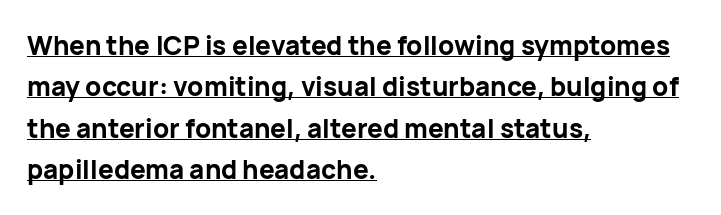
Every character sits straight up, as roman type does. The sample's only ornament is a line tracing under the words. The text block is weighted toward the left margin, trailing off unevenly rightward. The sample has been set heavy, in full bold. What's the leading like? Ordinary, nothing unusual.
